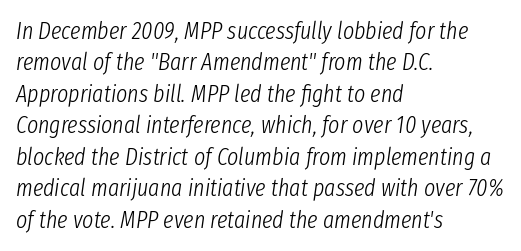
Letter spacing: default. One glance says typical: line gaps are just what's usual. Which margin do the lines hug? The left one — the right edge is uneven. A light-to-regular cut is what we see here. The area under the type is left untouched. You can tell it's italic because the verticals aren't actually vertical.
